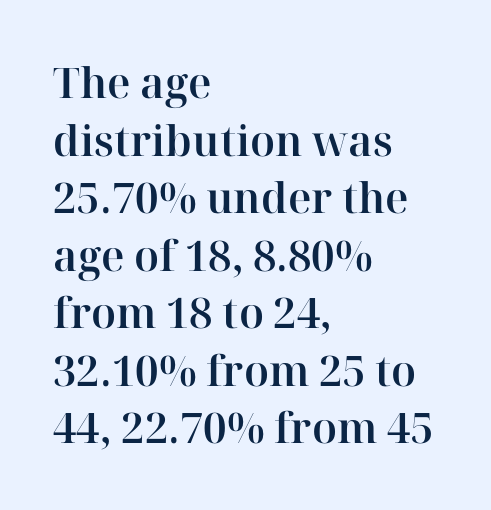
Q: Is the text italic (slanted)? A: No, it is upright.
Q: Is the typeface a serif or a sans-serif typeface? A: Serif.
Q: Is the text underlined? A: No.
Q: How is the paragraph aligned? A: Left-aligned.
Q: Is the spacing between letters normal or unusually wide? A: Normal.
Q: Is the spacing between lines tight, normal or loose? A: Normal.
Q: Width (condensed, normal, or wide)? A: Normal.
Q: Stroke contrast? A: High.
Q: x-height? A: Medium.
Q: Monospaced? A: No.
